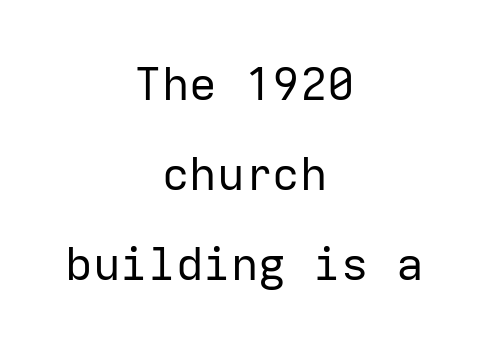
{"serif": "no", "italic": "no", "bold": "no", "weight": "regular", "width": "normal", "stroke_contrast": "low", "x_height": "medium", "monospaced": "yes", "underline": "no", "align": "center", "line_spacing": "loose", "line_spacing_ratio": 1.96, "letter_spacing": "normal", "letter_spacing_em": 0.0, "glyph_px": 46}
